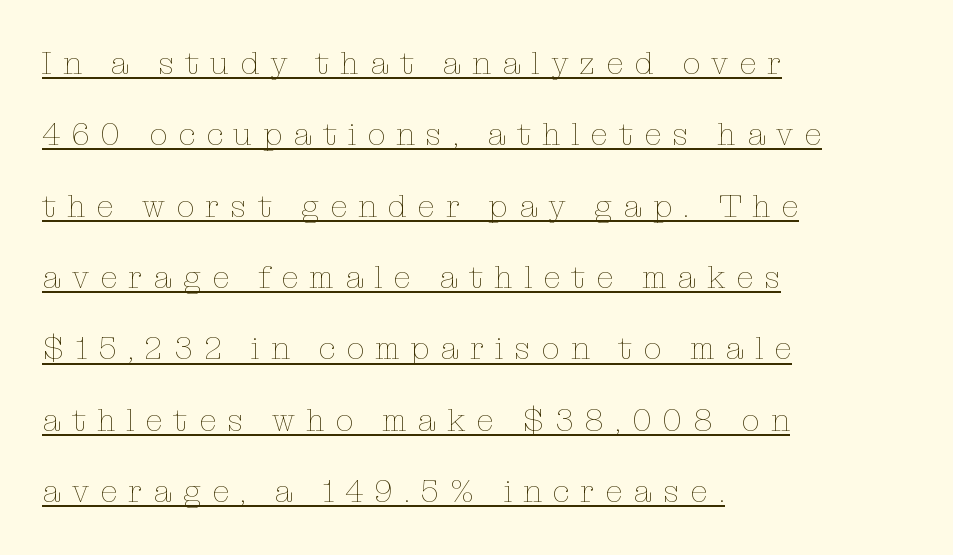
This rendering uses left alignment, leaving the right contour irregular. Reading down the column, the eye jumps a long way to each next line. The line texture is sparse and dotted thanks to wide tracking. This reads as an unemphasized weight, regular at the heaviest.
